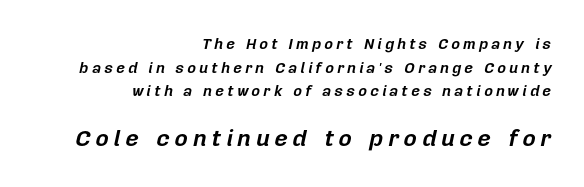
The image shows 23 px bold type, italic (leaning right); set right-aligned, normal line spacing (1.57x), unusually wide letter spacing (+0.22 em), not underlined; the second (bottom) block is 1.53x larger.
